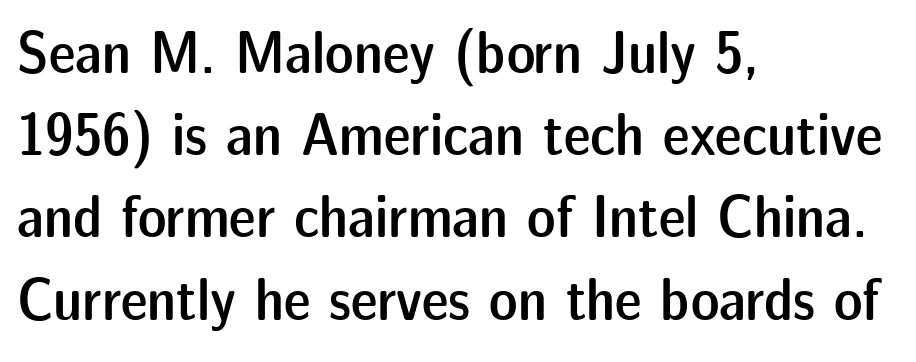
Q: Is the text bold? A: Semi-bold.
Q: Is the text italic (slanted)? A: No, it is upright.
Q: Is the typeface a serif or a sans-serif typeface? A: Sans-serif.
Q: Is the text underlined? A: No.
Q: How is the paragraph aligned? A: Left-aligned.
Q: Is the spacing between letters normal or unusually wide? A: Normal.
Q: Is the spacing between lines tight, normal or loose? A: Normal.
Q: Width (condensed, normal, or wide)? A: Normal.
Q: Stroke contrast? A: Low.
Q: x-height? A: Medium.
Q: Monospaced? A: No.
